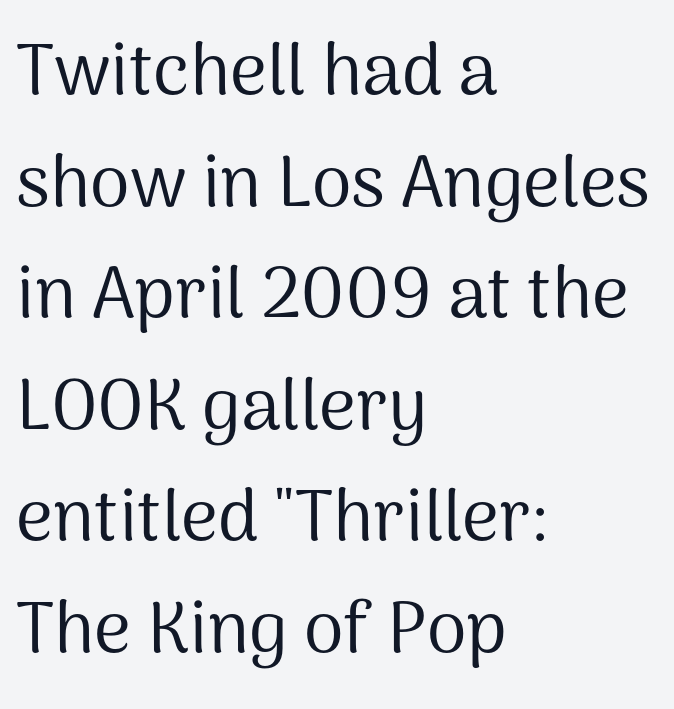
Look at the bottom of the vertical strokes: they stop flat, with no serifs. Weight: not bold — regular or lighter. Vertical strokes here are truly vertical. How would I describe the line gaps? Plain and ordinary.
